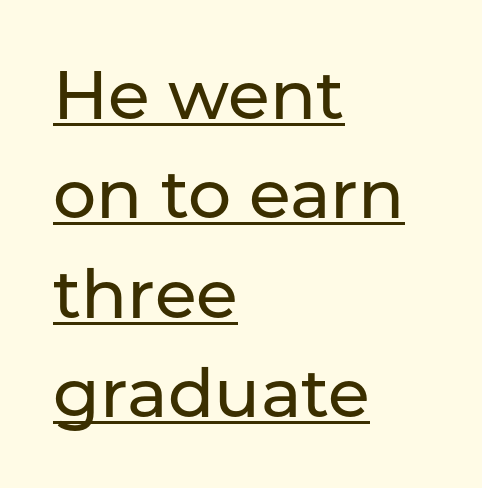
{"serif": "no", "italic": "no", "width": "normal", "stroke_contrast": "low", "x_height": "medium", "monospaced": "no", "underline": "yes", "align": "left", "line_spacing": "normal", "line_spacing_ratio": 1.46, "letter_spacing": "normal", "letter_spacing_em": 0.0, "glyph_px": 68}
